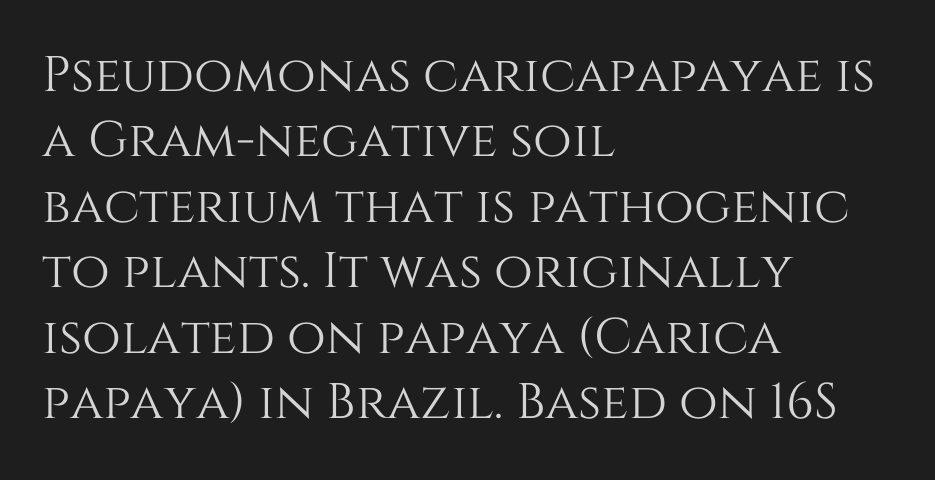
Vertically, the passage feels balanced, rows spaced as you'd expect. A typesetter would mark this as roman, not italic. Tracking here is standard; glyphs follow each other at the usual distance. Type without underlining. Typeset ragged right — the left edge is the straight one. Looks like regular typesetting: each glyph gets only the width it needs.
